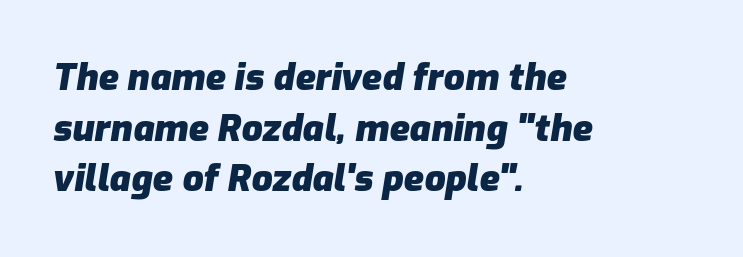
Q: Is the text bold? A: Yes.
Q: Is the text italic (slanted)? A: Yes, it leans right by about 9 degrees.
Q: Is the text underlined? A: No.
Q: How is the paragraph aligned? A: Left-aligned.
Q: Is the spacing between letters normal or unusually wide? A: Normal.
Q: Is the spacing between lines tight, normal or loose? A: Normal.
Q: Width (condensed, normal, or wide)? A: Normal.
Q: Stroke contrast? A: Low.
Q: x-height? A: Medium.
Q: Monospaced? A: No.
